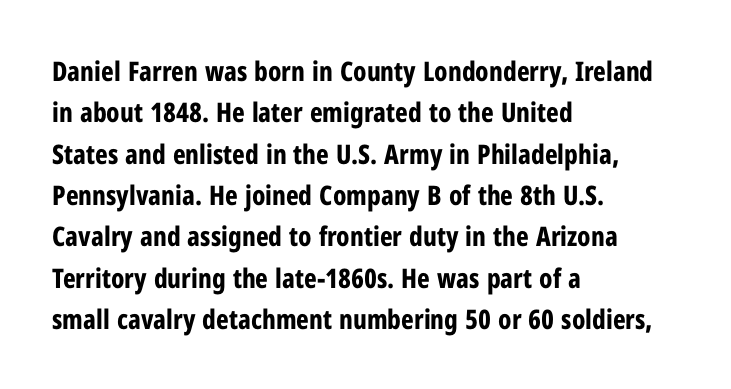
{"italic": "no", "bold": "yes", "underline": "no", "align": "left", "line_spacing": "normal", "line_spacing_ratio": 1.53, "letter_spacing": "normal", "letter_spacing_em": 0.0, "glyph_px": 27}
